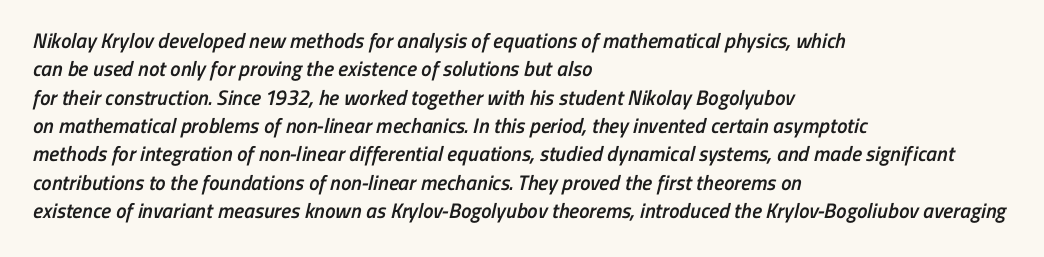
The image shows 21 px text type; set left-aligned, normal line spacing (1.35x), normal letter spacing, not underlined.
